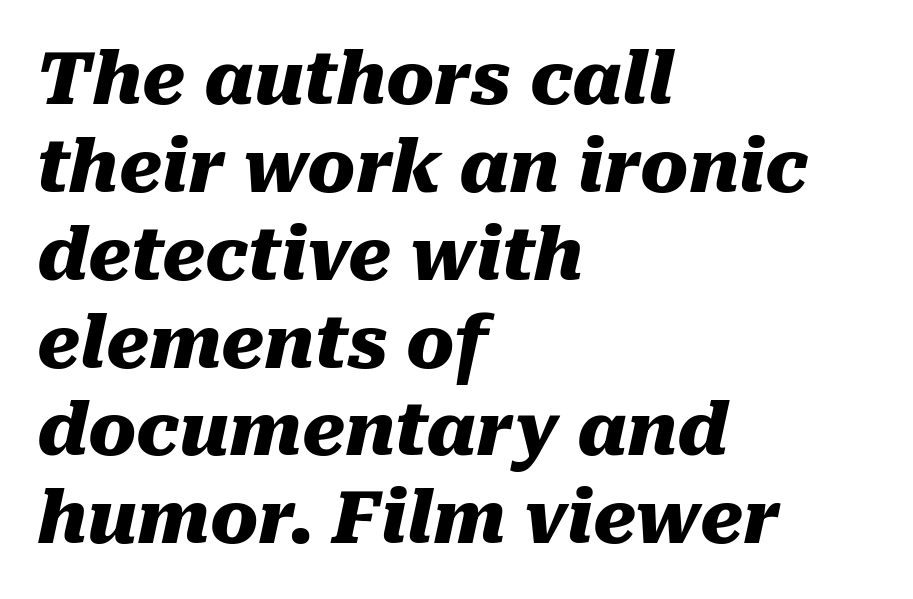
The image shows 72 px heavy type, italic (leaning right); set left-aligned, line spacing 1.22x, normal letter spacing, not underlined; medium stroke contrast and a medium x-height.
